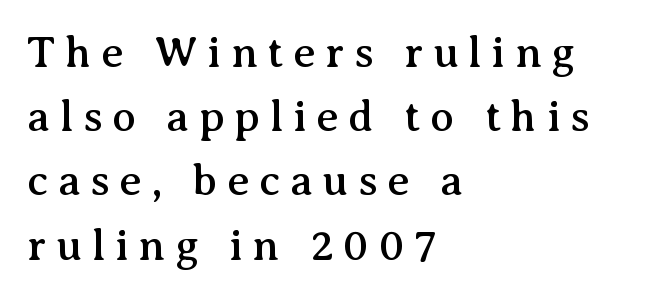
The image shows 44 px serif type, upright; set left-aligned, normal line spacing (1.46x), unusually wide letter spacing (+0.22 em), not underlined; medium stroke contrast and a medium x-height.
